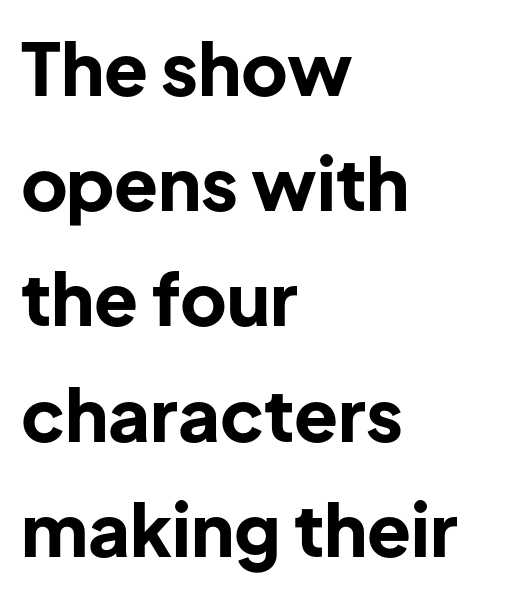
The image shows 72 px bold sans-serif type, upright; set left-aligned, normal line spacing (1.6x), normal letter spacing, not underlined; low stroke contrast and a medium x-height.
